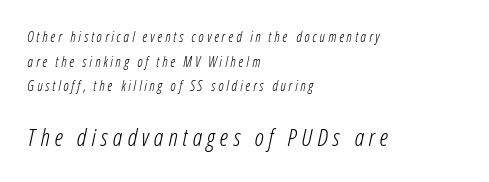
{"italic": "yes", "lean": "right", "slant_degrees": 12, "bold": "no", "underline": "no", "align": "left", "line_spacing_ratio": 1.76, "letter_spacing": "wide", "letter_spacing_em": 0.21, "larger_block": "second", "size_ratio": 1.71, "glyph_px": 24}
